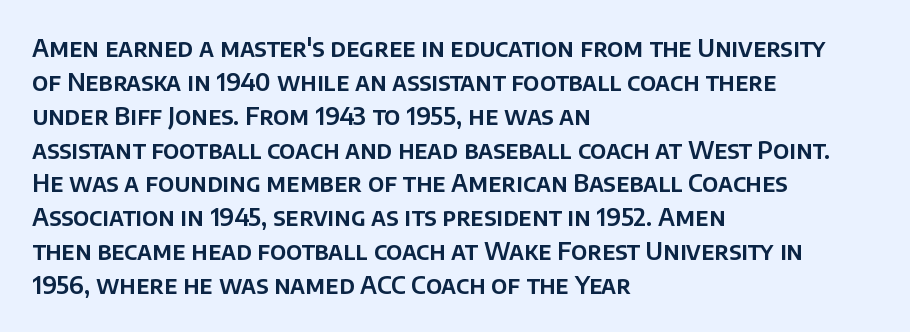
The image shows 24 px text type, upright; set left-aligned, normal line spacing (1.41x), normal letter spacing, not underlined.
